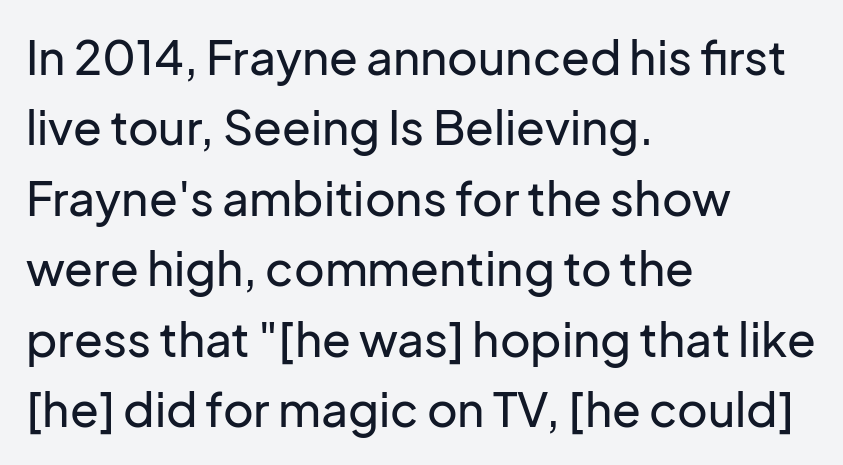
The glyphs in this specimen are sans serif. This sample has the flowing, uneven cadence of proportional lettering. Unmarked baselines from the first word to the last. A typesetter would call this leading conventional body-copy spacing. The text block is weighted toward the left margin, trailing off unevenly rightward.
